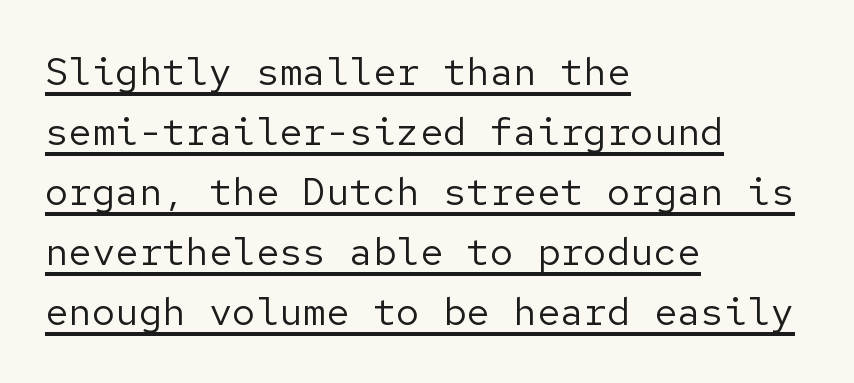
Q: Is the text bold? A: No.
Q: Is the text italic (slanted)? A: No, it is upright.
Q: Is the typeface a serif or a sans-serif typeface? A: Sans-serif.
Q: Is the text underlined? A: Yes.
Q: How is the paragraph aligned? A: Left-aligned.
Q: Is the spacing between letters normal or unusually wide? A: Normal.
Q: Is the spacing between lines tight, normal or loose? A: Normal.
Q: Width (condensed, normal, or wide)? A: Normal.
Q: Stroke contrast? A: Low.
Q: x-height? A: Medium.
